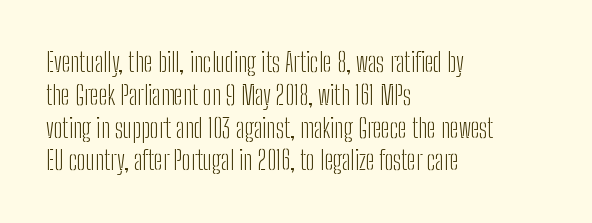
Check the space under the baseline: it is left empty. Posture: upright roman. Is the type heavy? It reads as light-to-regular instead. One-word summary of the alignment: left. The line-height multiplier appears to be the usual default.
